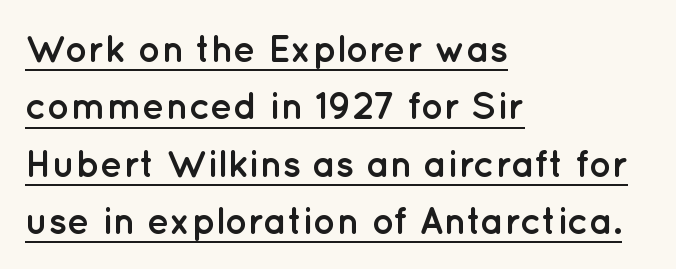
The letters sit at their default tracking, neither squeezed nor spread. If you measured baseline to baseline, you'd find a middling distance. These lines are rendered in a variable-pitch font. A student would call this left alignment; a typographer would say flush left, rag right. The face used here appears with an underline applied. In terms of weight, the rendering is a true, heavy bold.
